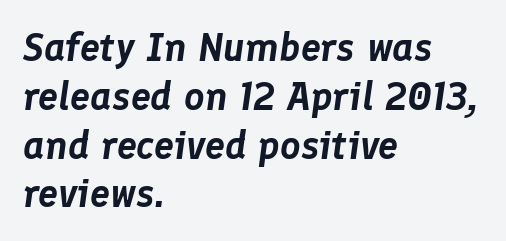
{"italic": "yes", "lean": "right", "slant_degrees": 8, "width": "normal", "stroke_contrast": "low", "x_height": "medium", "monospaced": "no", "underline": "no", "align": "left", "line_spacing_ratio": 1.22, "letter_spacing": "normal", "letter_spacing_em": 0.0, "glyph_px": 40}
